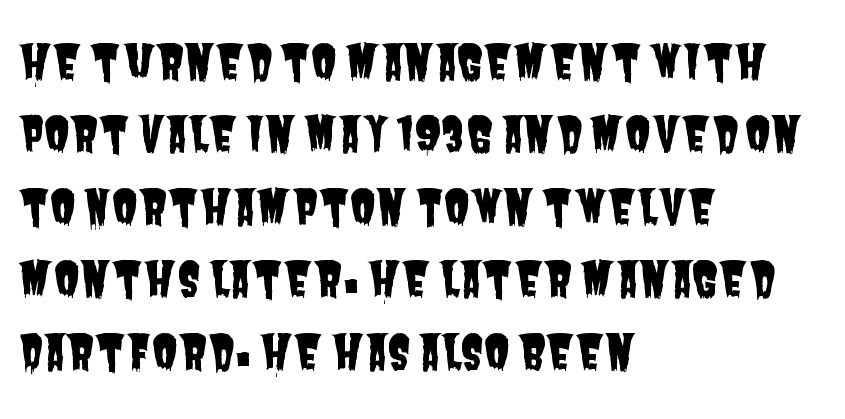
The image shows 47 px condensed sans-serif type; set left-aligned, normal line spacing (1.54x), normal letter spacing, not underlined; low stroke contrast and a large x-height.
